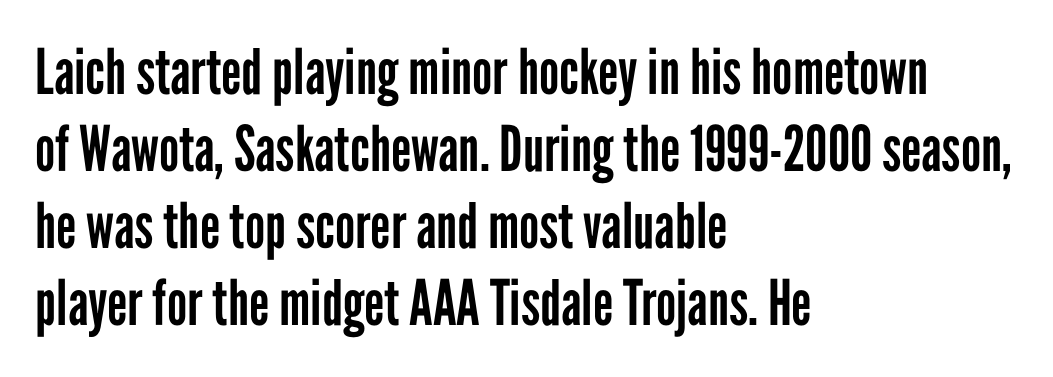
Q: Is the text bold? A: No.
Q: Is the text italic (slanted)? A: No, it is upright.
Q: Is the typeface a serif or a sans-serif typeface? A: Sans-serif.
Q: Is the text underlined? A: No.
Q: How is the paragraph aligned? A: Left-aligned.
Q: Is the spacing between letters normal or unusually wide? A: Normal.
Q: Width (condensed, normal, or wide)? A: Condensed.
Q: Stroke contrast? A: Low.
Q: x-height? A: Medium.
Q: Monospaced? A: No.
